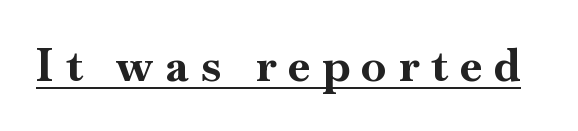
Q: Is the text bold? A: Yes.
Q: Is the text italic (slanted)? A: No, it is upright.
Q: Is the typeface a serif or a sans-serif typeface? A: Serif.
Q: Is the text underlined? A: Yes.
Q: Is the spacing between letters normal or unusually wide? A: Unusually wide.
Q: Width (condensed, normal, or wide)? A: Normal.
Q: Stroke contrast? A: High.
Q: x-height? A: Small.
Q: Monospaced? A: No.
